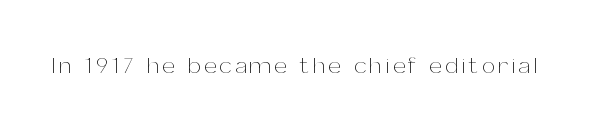
Q: Is the text bold? A: No.
Q: Is the text italic (slanted)? A: No, it is upright.
Q: Is the text underlined? A: No.
